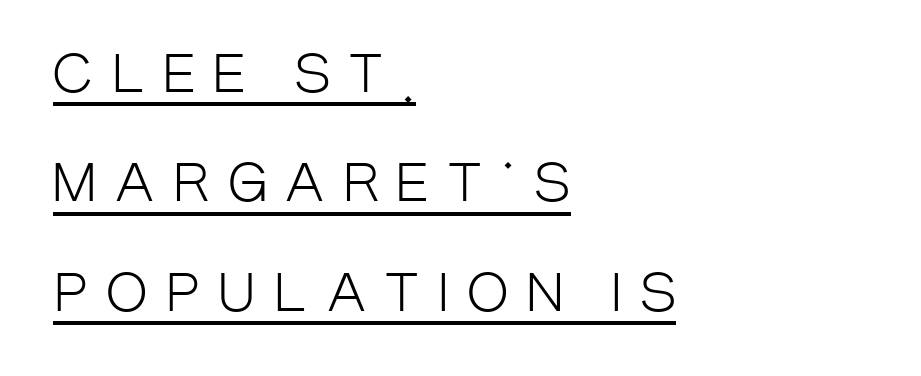
Q: Is the text bold? A: No.
Q: Is the text italic (slanted)? A: No, it is upright.
Q: Is the typeface a serif or a sans-serif typeface? A: Sans-serif.
Q: Is the text underlined? A: Yes.
Q: How is the paragraph aligned? A: Left-aligned.
Q: Is the spacing between letters normal or unusually wide? A: Unusually wide.
Q: Is the spacing between lines tight, normal or loose? A: Loose.
Q: Width (condensed, normal, or wide)? A: Condensed.
Q: Stroke contrast? A: Low.
Q: x-height? A: Large.
Q: Monospaced? A: No.
